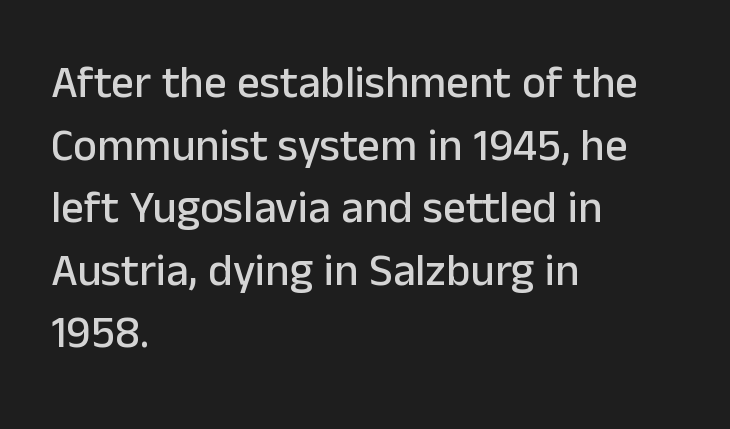
Q: Is the text italic (slanted)? A: No, it is upright.
Q: Is the typeface a serif or a sans-serif typeface? A: Sans-serif.
Q: Is the text underlined? A: No.
Q: How is the paragraph aligned? A: Left-aligned.
Q: Is the spacing between letters normal or unusually wide? A: Normal.
Q: Is the spacing between lines tight, normal or loose? A: Normal.
Q: Width (condensed, normal, or wide)? A: Normal.
Q: Stroke contrast? A: Low.
Q: x-height? A: Medium.
Q: Monospaced? A: No.
